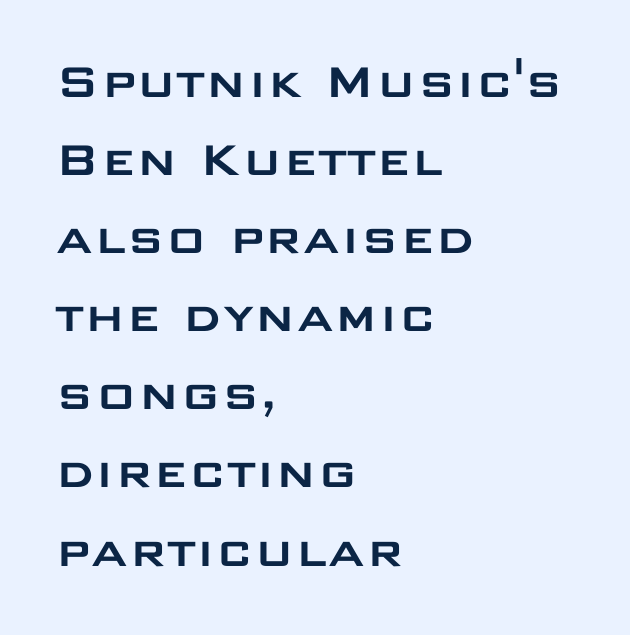
{"serif": "no", "italic": "no", "width": "wide", "stroke_contrast": "low", "x_height": "large", "monospaced": "no", "underline": "no", "align": "left", "line_spacing": "normal", "line_spacing_ratio": 1.42, "letter_spacing": "normal", "letter_spacing_em": 0.0, "glyph_px": 55}
